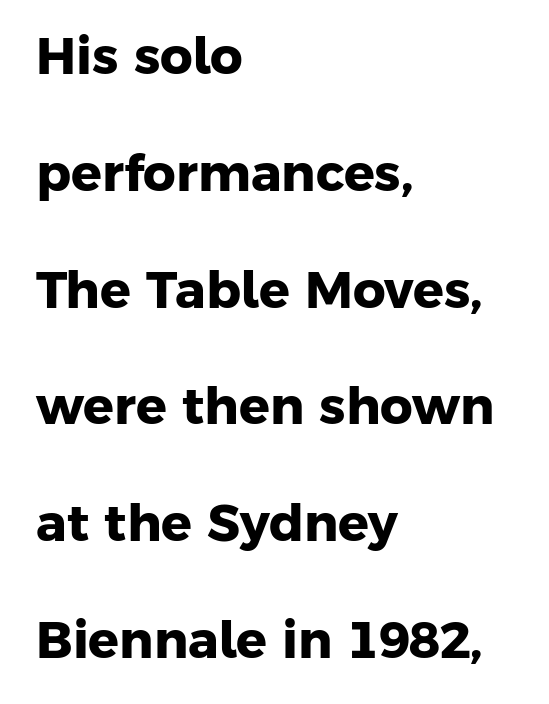
Q: Is the text bold? A: Yes.
Q: Is the typeface a serif or a sans-serif typeface? A: Sans-serif.
Q: Is the text underlined? A: No.
Q: How is the paragraph aligned? A: Left-aligned.
Q: Is the spacing between letters normal or unusually wide? A: Normal.
Q: Is the spacing between lines tight, normal or loose? A: Loose.
Q: Width (condensed, normal, or wide)? A: Normal.
Q: Stroke contrast? A: Low.
Q: x-height? A: Medium.
Q: Monospaced? A: No.
